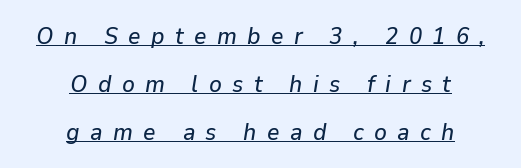
Q: Is the text italic (slanted)? A: Yes, it leans right by about 9 degrees.
Q: Is the text underlined? A: Yes.
Q: How is the paragraph aligned? A: Centered.
Q: Is the spacing between letters normal or unusually wide? A: Unusually wide.
Q: Is the spacing between lines tight, normal or loose? A: Loose.
